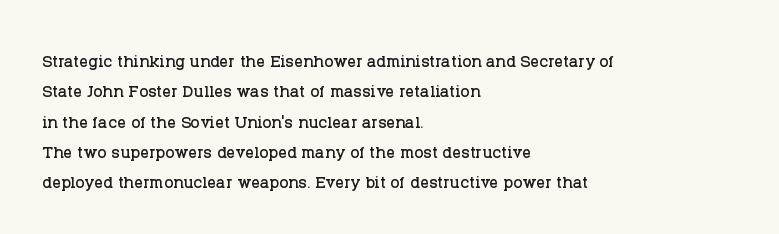
The image shows 22 px text type, upright; set left-aligned, normal line spacing (1.38x), normal letter spacing, not underlined.
